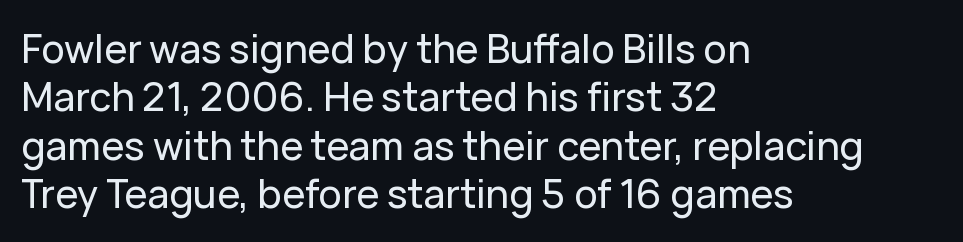
{"serif": "no", "italic": "no", "width": "normal", "stroke_contrast": "low", "x_height": "medium", "monospaced": "no", "underline": "no", "align": "left", "line_spacing_ratio": 1.24, "letter_spacing": "normal", "letter_spacing_em": 0.0, "glyph_px": 39}
